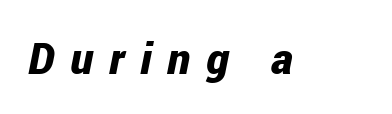
Q: Is the text bold? A: Yes.
Q: Is the text italic (slanted)? A: Yes, it leans right by about 12 degrees.
Q: Is the text underlined? A: No.
Q: Is the spacing between letters normal or unusually wide? A: Unusually wide.
Q: Width (condensed, normal, or wide)? A: Condensed.
Q: Stroke contrast? A: Low.
Q: x-height? A: Medium.
Q: Monospaced? A: No.
